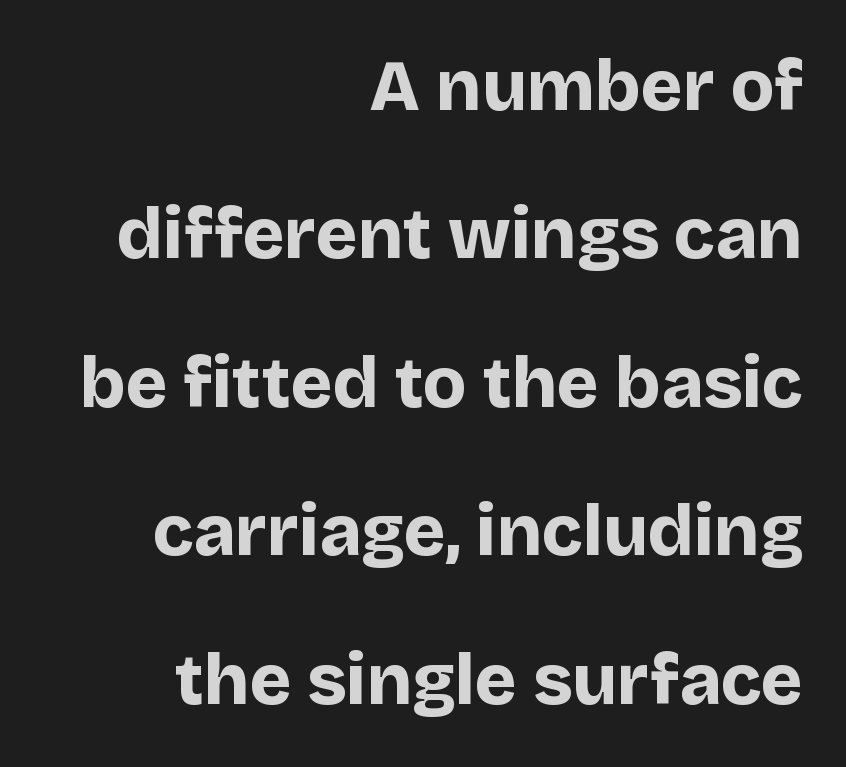
The image shows 71 px bold sans-serif type, upright; set right-aligned, loose line spacing (2.09x), normal letter spacing, not underlined; low stroke contrast and a large x-height.
